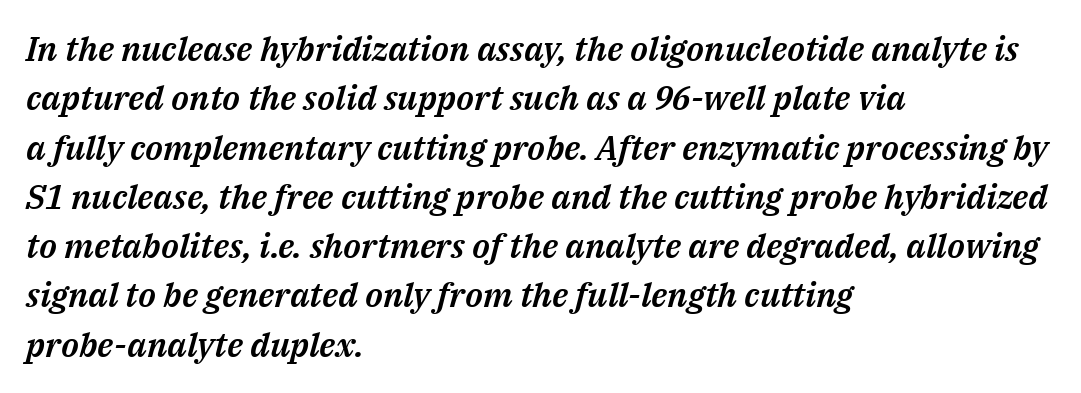
The image shows 34 px text type, italic (leaning right); set left-aligned, normal line spacing (1.45x), normal letter spacing, not underlined; medium stroke contrast and a medium x-height.
